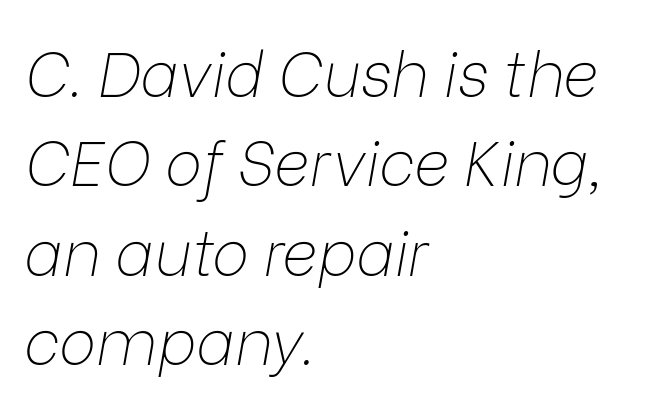
The font is comparable to plain body text, perhaps lighter. It's the slanting kind of type. Observe the ordinary spacing: letters are neighbours, not strangers. Horizontally, the lines are justified to the leading edge only. The letters advance in unequal steps, a hallmark of proportional type.
